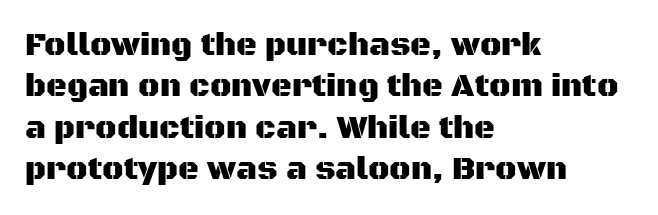
The image shows 32 px sans-serif type, upright; set left-aligned, normal line spacing (1.29x), normal letter spacing, not underlined; medium stroke contrast and a large x-height.
